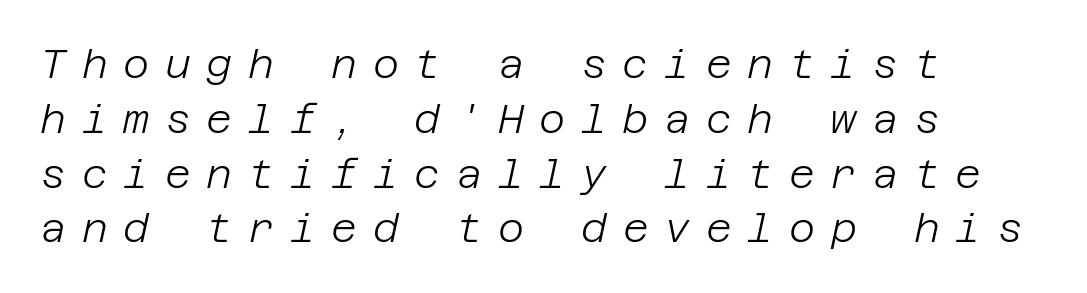
Q: Is the text bold? A: No.
Q: Is the text italic (slanted)? A: Yes, it leans right by about 12 degrees.
Q: Is the text underlined? A: No.
Q: How is the paragraph aligned? A: Left-aligned.
Q: Is the spacing between letters normal or unusually wide? A: Unusually wide.
Q: Is the spacing between lines tight, normal or loose? A: Normal.
Q: Width (condensed, normal, or wide)? A: Normal.
Q: Stroke contrast? A: Low.
Q: x-height? A: Large.
